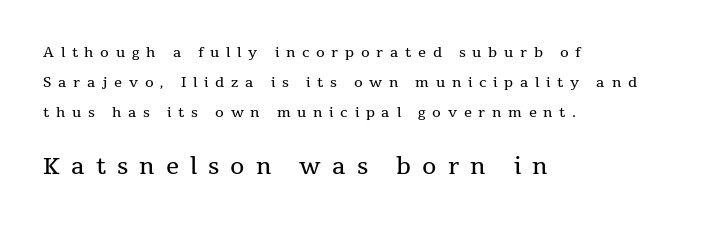
Check the space under the baseline: it is left empty. Horizontal bands of white between lines are thick stripes. The face looks like a standard text weight, possibly lighter. Does extra space separate the letters? Yes, quite a lot of it. Look at the glyph heights: the lower group is clearly the bigger setting.
